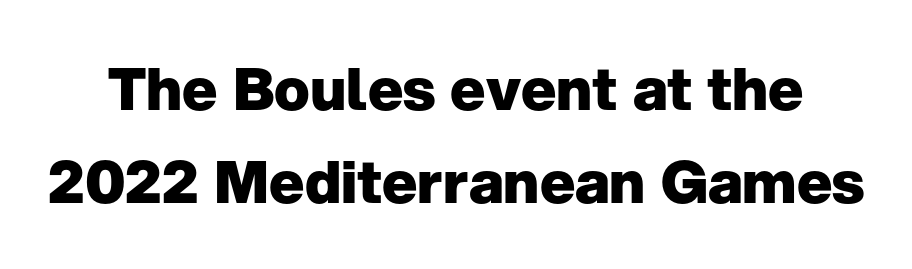
Font category for this specimen: sans-serif. This sample uses plain, unmodified letter spacing. Is this a fixed-width face? No — the glyphs have proportional, varying widths. Quick note: underline off.
